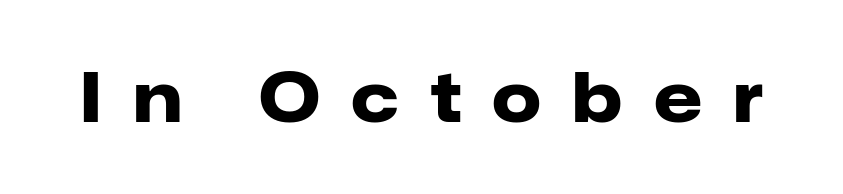
The image shows 69 px heavy sans-serif type, upright; set unusually wide letter spacing (+0.45 em), not underlined; low stroke contrast and a medium x-height.
